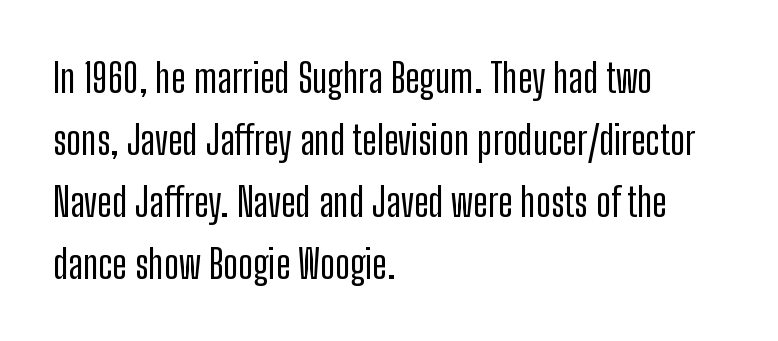
The image shows 40 px condensed sans-serif type, upright; set left-aligned, normal line spacing (1.55x), normal letter spacing, not underlined; low stroke contrast and a medium x-height.
